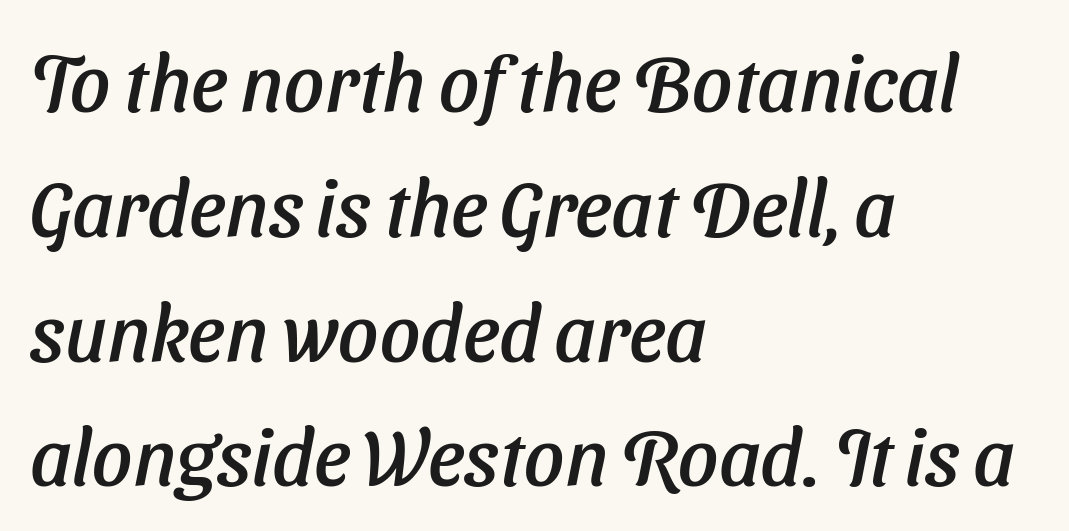
If you measured baseline to baseline, you'd find a middling distance. A bare baseline throughout the passage. The text block is weighted toward the left margin, trailing off unevenly rightward. Each letter keeps its own natural width here, so spacing adapts to shape. Quick note: italic. Does extra space separate the letters? No, they use regular spacing.
